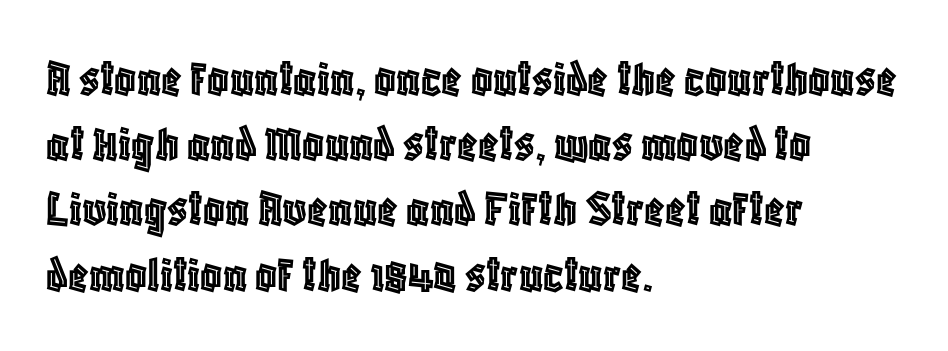
{"italic": "no", "width": "condensed", "x_height": "large", "monospaced": "no", "underline": "no", "align": "left", "line_spacing_ratio": 1.23, "letter_spacing": "normal", "letter_spacing_em": 0.0, "glyph_px": 53}
